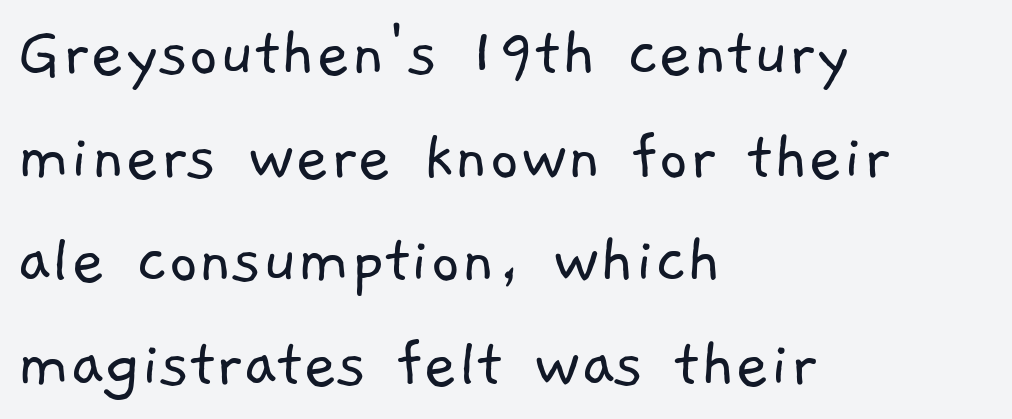
{"serif": "no", "bold": "no", "weight": "light", "width": "normal", "stroke_contrast": "low", "x_height": "medium", "monospaced": "no", "underline": "no", "align": "left", "line_spacing": "normal", "line_spacing_ratio": 1.42, "letter_spacing": "normal", "letter_spacing_em": 0.0, "glyph_px": 73}
